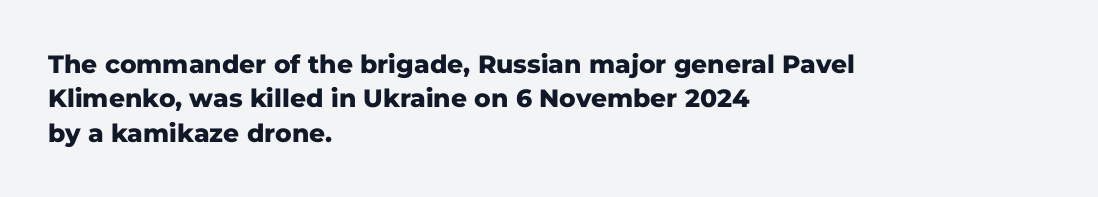
Q: Is the text bold? A: Yes.
Q: Is the text italic (slanted)? A: No, it is upright.
Q: Is the text underlined? A: No.
Q: How is the paragraph aligned? A: Left-aligned.
Q: Is the spacing between letters normal or unusually wide? A: Normal.
Q: Is the spacing between lines tight, normal or loose? A: Normal.
